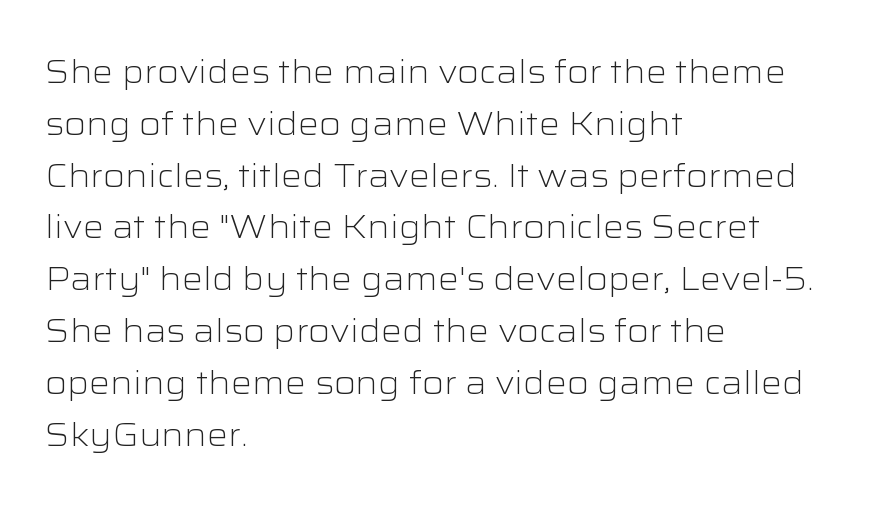
Q: Is the text bold? A: No.
Q: Is the text italic (slanted)? A: No, it is upright.
Q: Is the typeface a serif or a sans-serif typeface? A: Sans-serif.
Q: Is the text underlined? A: No.
Q: How is the paragraph aligned? A: Left-aligned.
Q: Is the spacing between letters normal or unusually wide? A: Normal.
Q: Is the spacing between lines tight, normal or loose? A: Normal.
Q: Width (condensed, normal, or wide)? A: Wide.
Q: Stroke contrast? A: Low.
Q: x-height? A: Medium.
Q: Monospaced? A: No.
